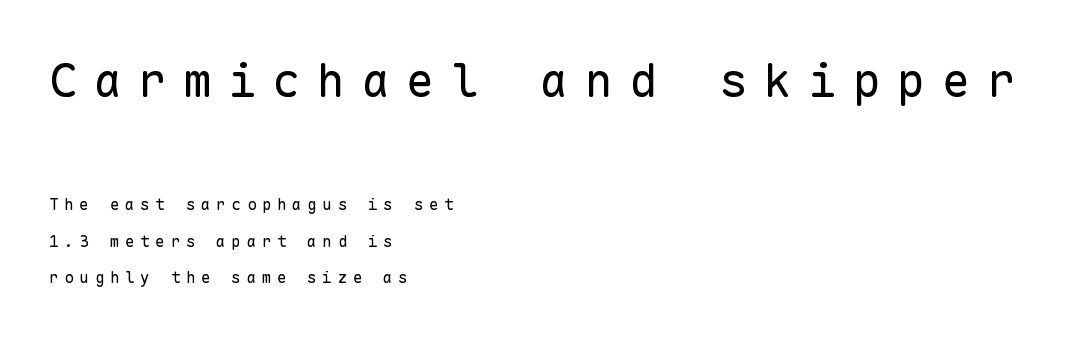
{"serif": "no", "italic": "no", "bold": "no", "weight": "regular", "width": "normal", "stroke_contrast": "low", "x_height": "medium", "monospaced": "yes", "underline": "no", "align": "left", "line_spacing": "loose", "line_spacing_ratio": 2.27, "letter_spacing": "wide", "letter_spacing_em": 0.35, "larger_block": "first", "size_ratio": 2.94, "glyph_px": 47}
